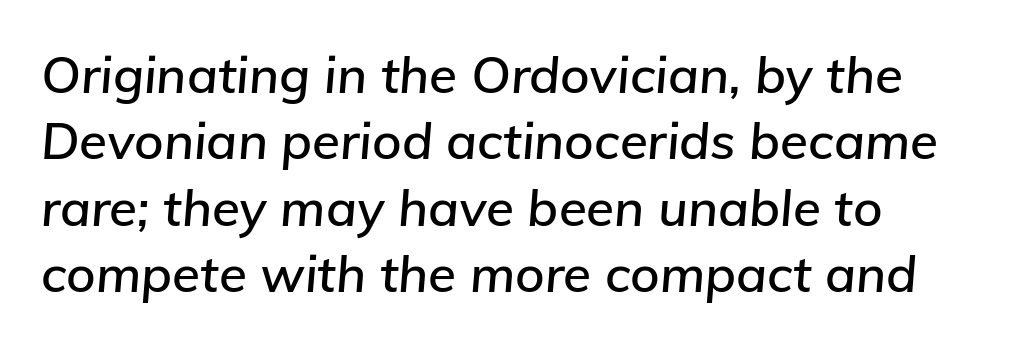
The image shows 51 px text type, italic (leaning right); set left-aligned, normal line spacing (1.3x), normal letter spacing, not underlined; low stroke contrast and a medium x-height.
